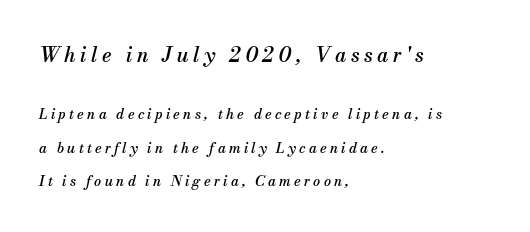
{"italic": "yes", "lean": "right", "slant_degrees": 13, "underline": "no", "align": "left", "line_spacing": "loose", "line_spacing_ratio": 2.4, "letter_spacing": "wide", "letter_spacing_em": 0.23, "larger_block": "first", "size_ratio": 1.43, "glyph_px": 20}
